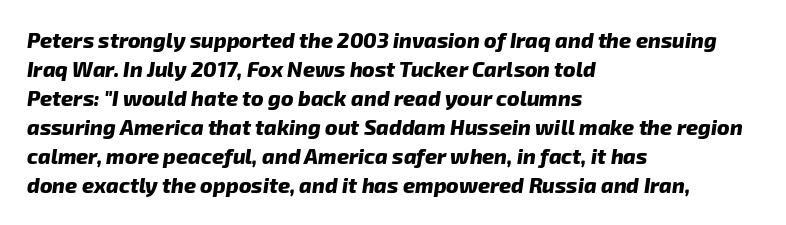
The image shows 21 px bold type, italic (leaning right); set left-aligned, normal line spacing (1.38x), normal letter spacing, not underlined.
